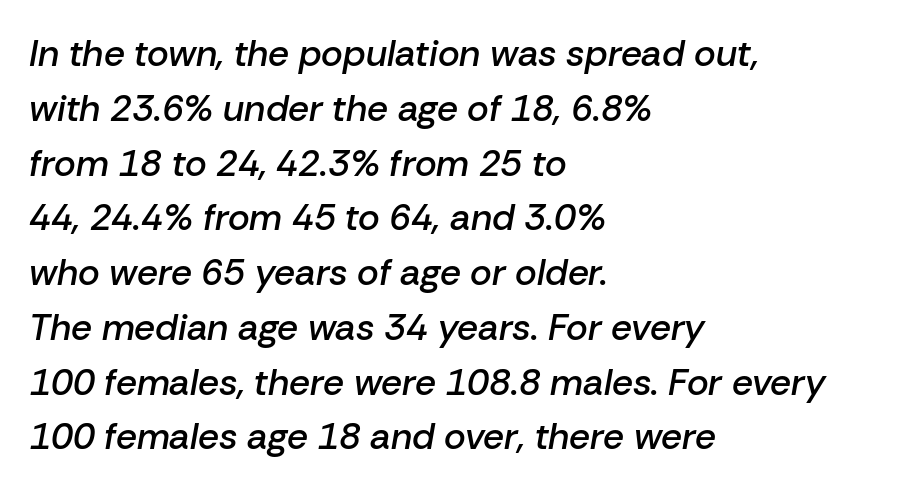
The image shows 37 px semibold type, italic (leaning right); set left-aligned, normal line spacing (1.48x), normal letter spacing, not underlined; low stroke contrast and a medium x-height.
